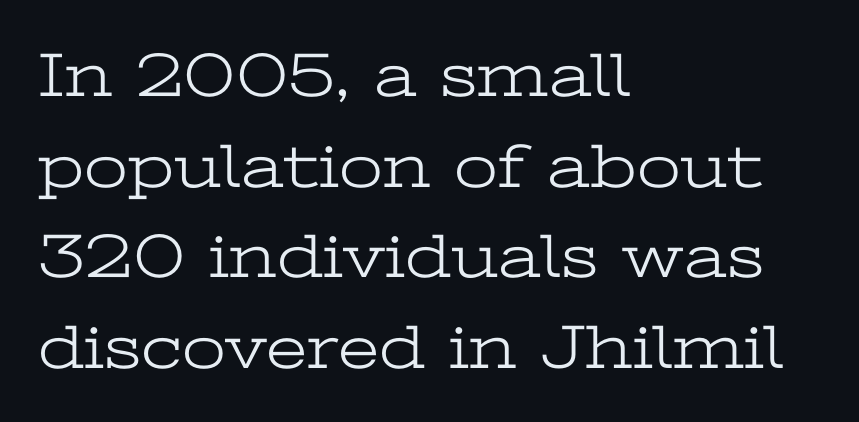
The image shows 63 px light, wide serif type, upright; set left-aligned, normal line spacing (1.44x), normal letter spacing, not underlined; low stroke contrast and a medium x-height.
